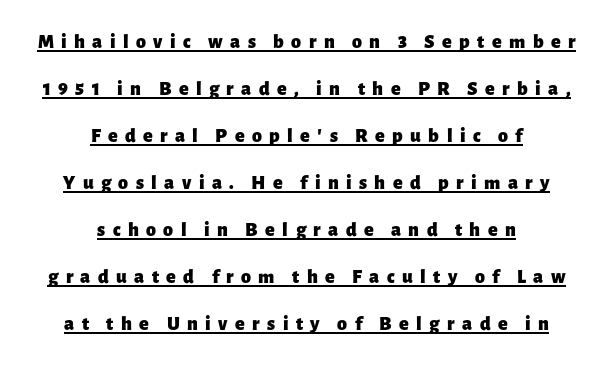
Tracking value appears strongly positive — letters spread wide. What weight is shown? A full bold with thick strokes. Every word sits above its own underline. A centered setting, common on invitations and titles, is used for this passage. You can tell it's not italic because the verticals are truly vertical. Compared with typical paragraphs, the rows here are farther apart.
